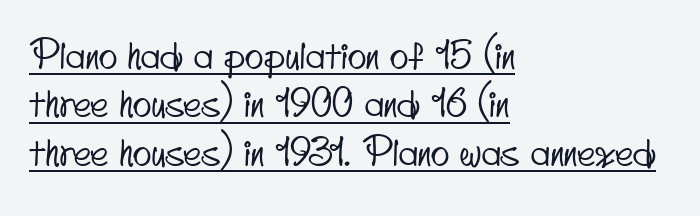
Q: Is the typeface a serif or a sans-serif typeface? A: Sans-serif.
Q: Is the text underlined? A: Yes.
Q: How is the paragraph aligned? A: Left-aligned.
Q: Is the spacing between letters normal or unusually wide? A: Normal.
Q: Width (condensed, normal, or wide)? A: Condensed.
Q: Stroke contrast? A: Low.
Q: x-height? A: Small.
Q: Monospaced? A: No.
